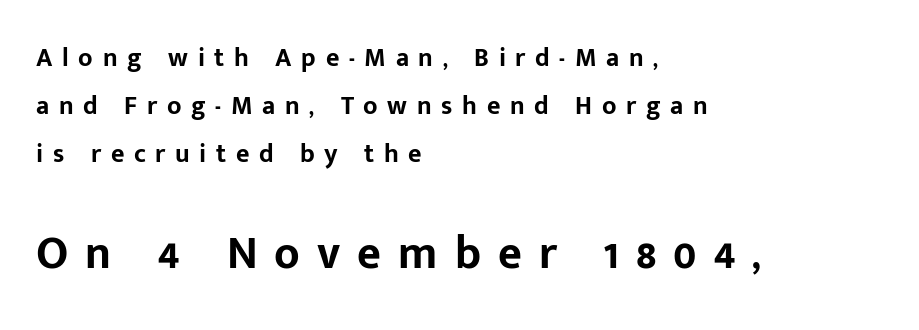
Is the type bold? Yes — the strokes are clearly thick and heavy. These two chunks differ in scale, with the bottom chunk taking the larger measure. The horizontal fit of the characters is loose and conspicuously gappy. Caption: multi-line text, flush left, ragged right. Posture: upright roman. Character widths vary here, with narrow letters taking less room than wide ones.
